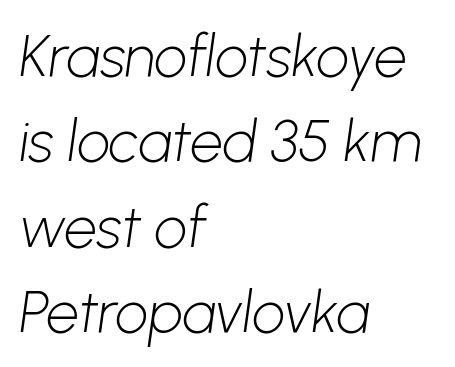
The image shows 58 px light sans-serif type; set left-aligned, normal line spacing (1.47x), normal letter spacing, not underlined; low stroke contrast and a medium x-height.
